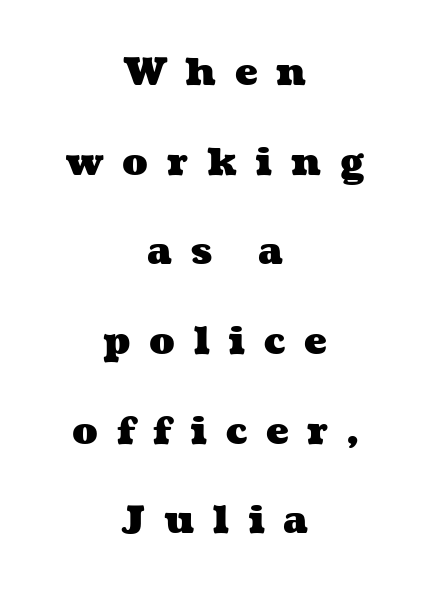
Type without underlining. Loose tracking; the words dissolve into strings of separated letters. Does the copy run flush right? No — it is centered line by line. Vertically, the passage feels expansive, rows floating well apart.
